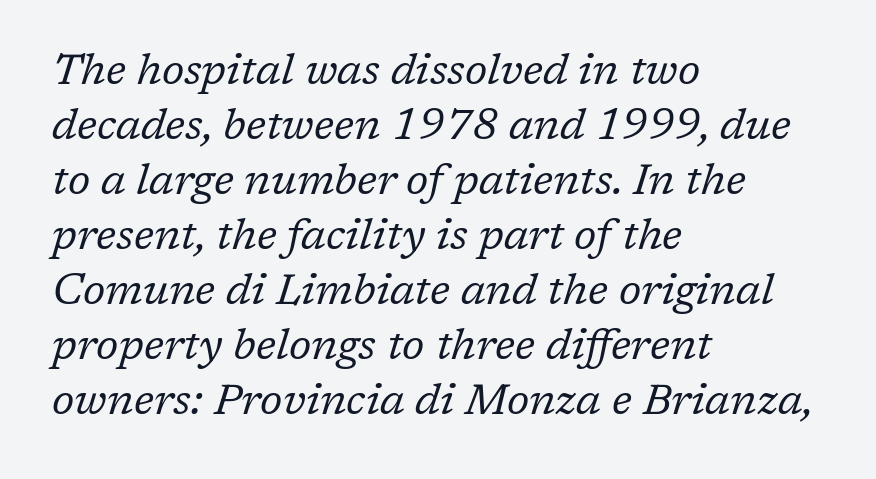
The font family rendered here belongs to the serif group. The weight would be labelled regular, book, light, or lighter still. Designer's note — italics engaged. Glance below the letters and you will spot only blank space. Here the designer chose a conventional face with non-uniform glyph widths. Normally led — the rows are evenly, conventionally spaced.
